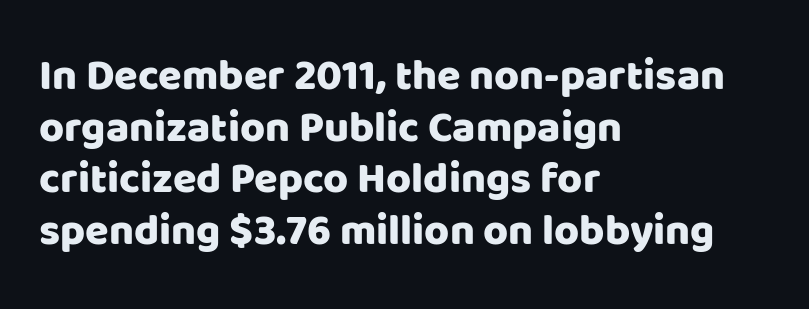
The image shows 43 px sans-serif type, upright; set left-aligned, line spacing 1.2x, normal letter spacing, not underlined; low stroke contrast and a large x-height.
